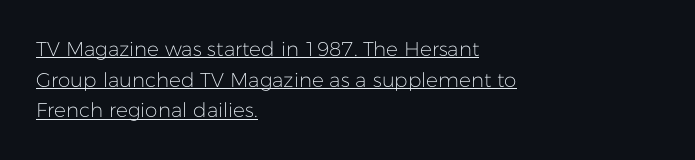
The designer left line spacing at the default. No italicization has been applied; the sample stays upright. Compared with typical body copy, the letter spacing here is the same. Vertical stems look standard width or narrower in stroke.
